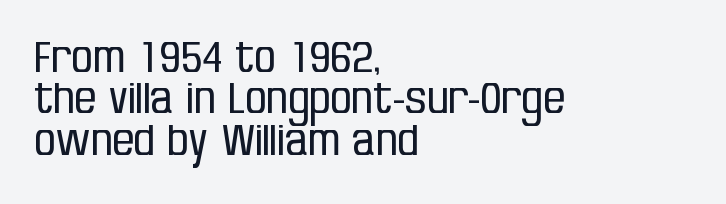
{"serif": "no", "italic": "no", "bold": "no", "weight": "regular", "width": "condensed", "stroke_contrast": "low", "x_height": "large", "monospaced": "no", "underline": "no", "align": "left", "line_spacing": "tight", "line_spacing_ratio": 0.96, "letter_spacing": "normal", "letter_spacing_em": 0.0, "glyph_px": 43}
